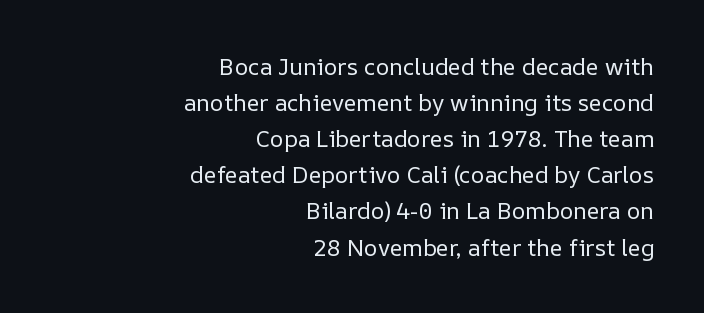
{"italic": "no", "bold": "no", "underline": "no", "align": "right", "line_spacing": "normal", "line_spacing_ratio": 1.57, "letter_spacing": "normal", "letter_spacing_em": 0.0, "glyph_px": 23}
